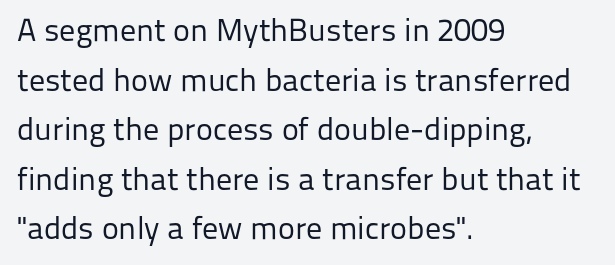
Rendered with straight, roman letterforms. The letterforms sit shoulder to shoulder at normal distance. One glance says typical: line gaps are just what's usual. Casual observation: everything's shoved over to the left. The font family rendered here belongs to the sans-serif group.
